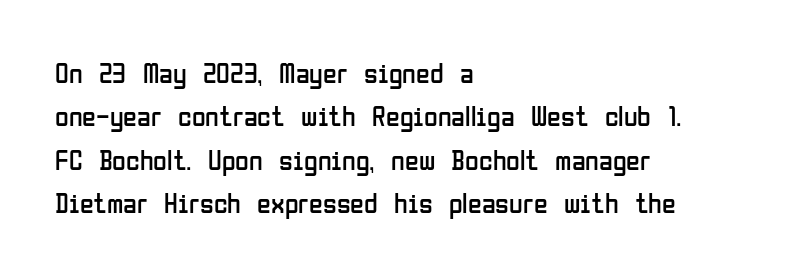
{"serif": "no", "italic": "no", "bold": "no", "weight": "regular", "width": "condensed", "stroke_contrast": "low", "x_height": "medium", "monospaced": "no", "underline": "no", "align": "left", "line_spacing": "normal", "line_spacing_ratio": 1.55, "letter_spacing": "normal", "letter_spacing_em": 0.0, "glyph_px": 28}
